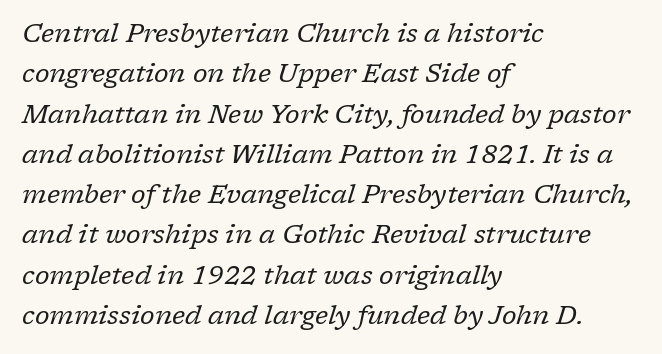
The image shows 26 px text type, italic (leaning right); set left-aligned, normal line spacing (1.55x), normal letter spacing, not underlined.
